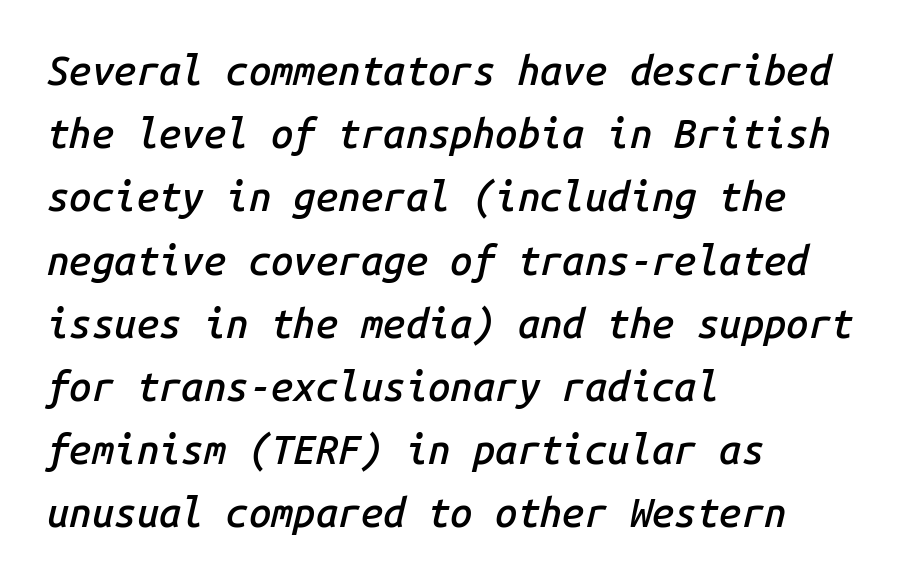
{"italic": "yes", "lean": "right", "slant_degrees": 14, "bold": "semi", "weight": "semibold", "width": "normal", "stroke_contrast": "low", "x_height": "medium", "monospaced": "yes", "underline": "no", "align": "left", "line_spacing": "normal", "line_spacing_ratio": 1.58, "letter_spacing": "normal", "letter_spacing_em": 0.0, "glyph_px": 40}
